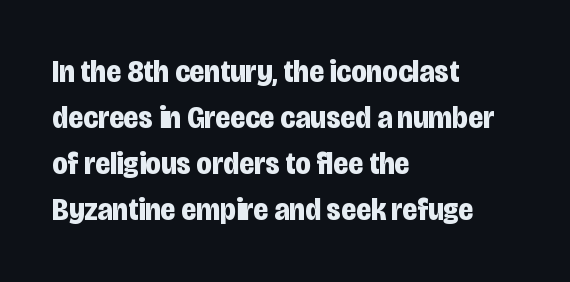
Every stem runs plumb, perpendicular to the baseline. The passage shown is typeset with a sans-serif family. Does the leading feel generous? No, just average. The face used here has the dense, thick strokes of a bold.
